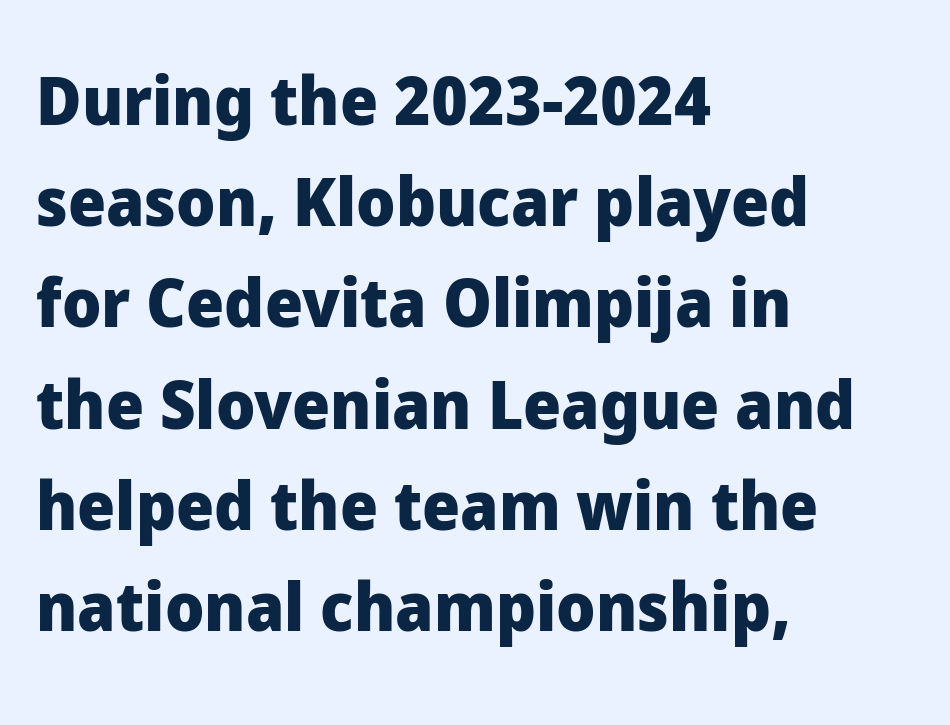
Q: Is the text bold? A: Yes.
Q: Is the text italic (slanted)? A: No, it is upright.
Q: Is the typeface a serif or a sans-serif typeface? A: Sans-serif.
Q: Is the text underlined? A: No.
Q: How is the paragraph aligned? A: Left-aligned.
Q: Is the spacing between letters normal or unusually wide? A: Normal.
Q: Is the spacing between lines tight, normal or loose? A: Normal.
Q: Width (condensed, normal, or wide)? A: Normal.
Q: Stroke contrast? A: Low.
Q: x-height? A: Medium.
Q: Monospaced? A: No.
